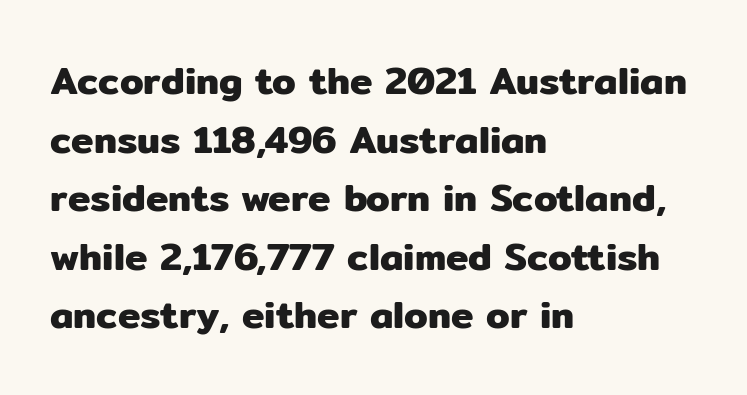
Where is the straight margin? On the left. One glance says typical: line gaps are just what's usual. Is this a fixed-width face? No — the glyphs have proportional, varying widths. A sans-serif font was chosen for this passage. Decoration check: the copy has no underline. No italicization has been applied; the sample stays upright.
